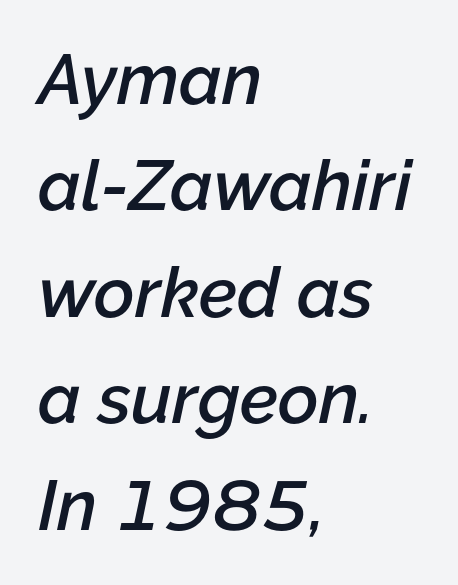
The image shows 70 px semibold type, italic (leaning right); set left-aligned, normal line spacing (1.52x), normal letter spacing, not underlined; low stroke contrast and a medium x-height.
